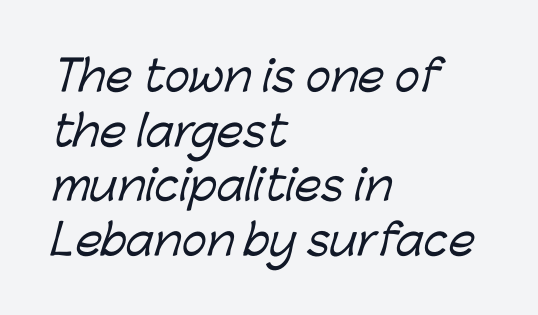
Line beginnings align vertically; line endings do not. Looks like regular typesetting: each glyph gets only the width it needs. Descenders hang freely into open space. The rendering keeps characters at their native spacing. The rows are spaced the way most documents space them.
